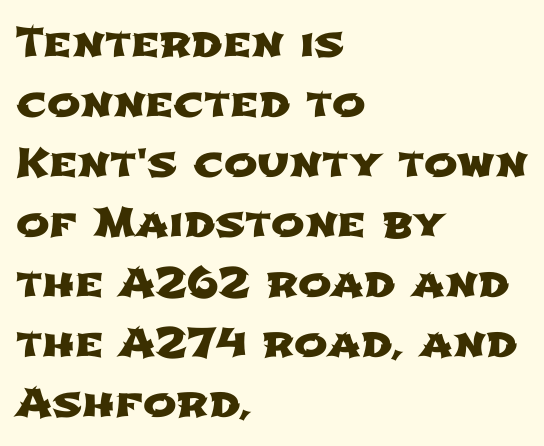
Proportional: the letters do not fall into vertical columns. The foot of each line stays bare and open. Note: no serifs on the glyphs. The line-height multiplier appears to be the usual default. Nobody touched the tracking dial on this one. Horizontal alignment here is leftward, the default for most running prose.
